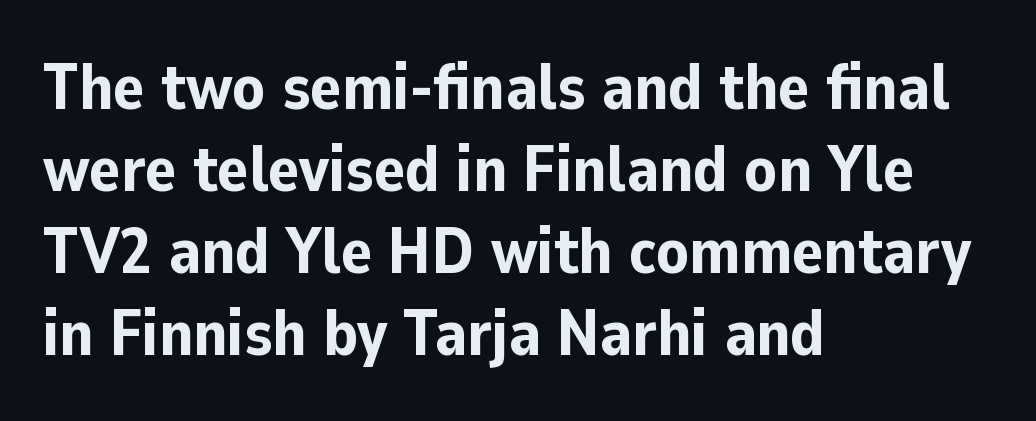
{"serif": "no", "italic": "no", "bold": "yes", "weight": "bold", "width": "normal", "stroke_contrast": "low", "x_height": "medium", "monospaced": "no", "underline": "no", "align": "left", "line_spacing": "normal", "line_spacing_ratio": 1.26, "letter_spacing": "normal", "letter_spacing_em": 0.0, "glyph_px": 65}
